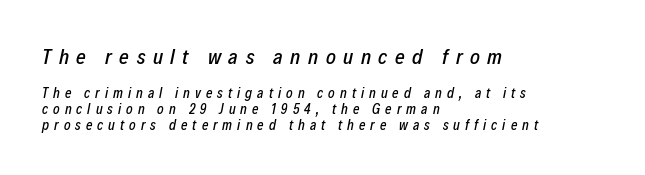
{"italic": "yes", "lean": "right", "slant_degrees": 12, "underline": "no", "align": "left", "line_spacing": "tight", "line_spacing_ratio": 1.14, "letter_spacing": "wide", "letter_spacing_em": 0.36, "larger_block": "first", "size_ratio": 1.5, "glyph_px": 21}
